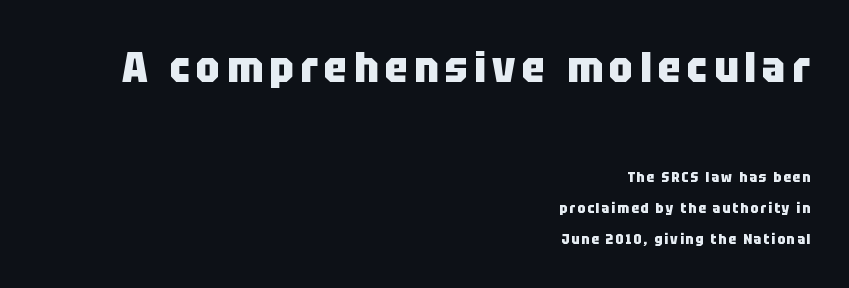
{"serif": "no", "italic": "no", "bold": "yes", "weight": "heavy", "width": "condensed", "stroke_contrast": "low", "x_height": "large", "monospaced": "no", "underline": "no", "align": "right", "line_spacing": "loose", "line_spacing_ratio": 2.2, "larger_block": "first", "size_ratio": 3.07, "glyph_px": 43}
